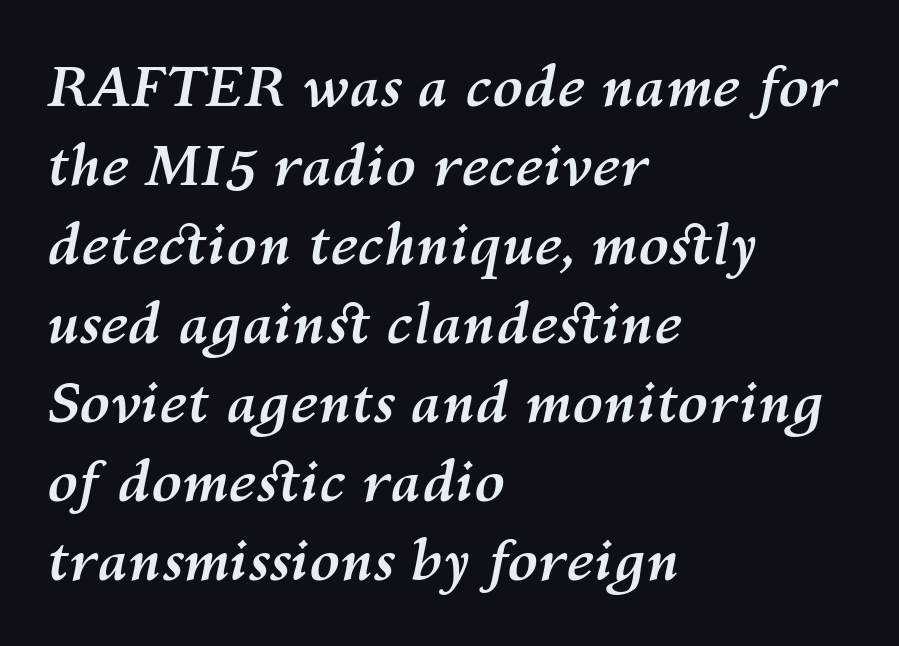
Check under the words: just untouched page. In terms of weight, the rendering is a true, heavy bold. The specimen reads as italic at a glance. Quick note: interline space is typical. These lines are rendered in a variable-pitch font.
